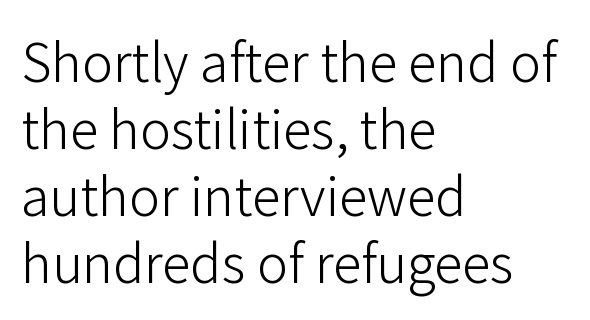
The image shows 52 px light sans-serif type, upright; set left-aligned, normal line spacing (1.29x), normal letter spacing, not underlined; low stroke contrast and a medium x-height.
